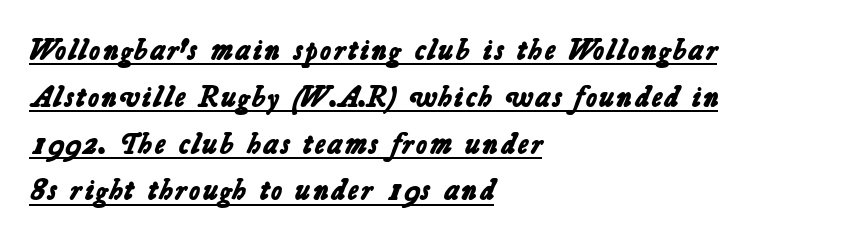
{"serif": "no", "bold": "yes", "weight": "bold", "width": "normal", "stroke_contrast": "low", "x_height": "medium", "monospaced": "no", "underline": "yes", "align": "left", "line_spacing": "normal", "line_spacing_ratio": 1.56, "letter_spacing": "normal", "letter_spacing_em": 0.0, "glyph_px": 30}
